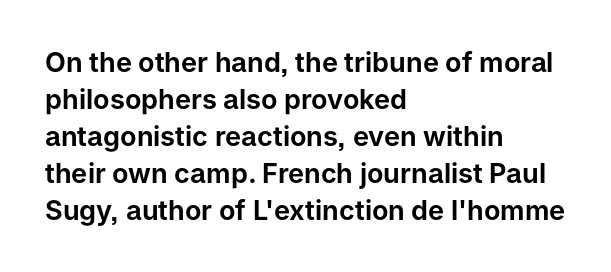
The image shows 27 px text type, upright; set left-aligned, normal line spacing (1.37x), normal letter spacing, not underlined.
